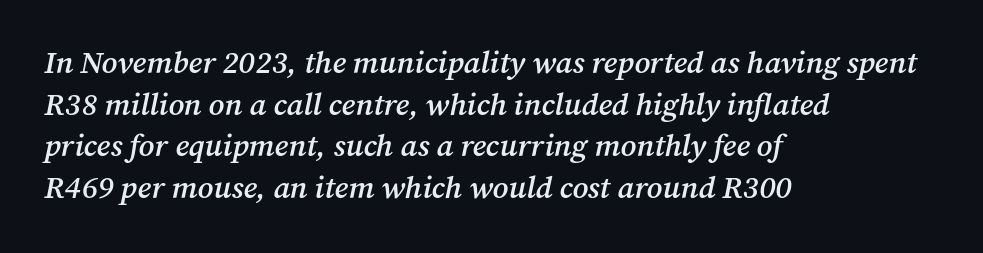
Q: Is the text bold? A: Semi-bold.
Q: Is the text italic (slanted)? A: Yes, it leans right by about 12 degrees.
Q: Is the typeface a serif or a sans-serif typeface? A: Serif.
Q: Is the text underlined? A: No.
Q: How is the paragraph aligned? A: Left-aligned.
Q: Is the spacing between letters normal or unusually wide? A: Normal.
Q: Is the spacing between lines tight, normal or loose? A: Normal.
Q: Width (condensed, normal, or wide)? A: Normal.
Q: Stroke contrast? A: Medium.
Q: x-height? A: Medium.
Q: Monospaced? A: No.
